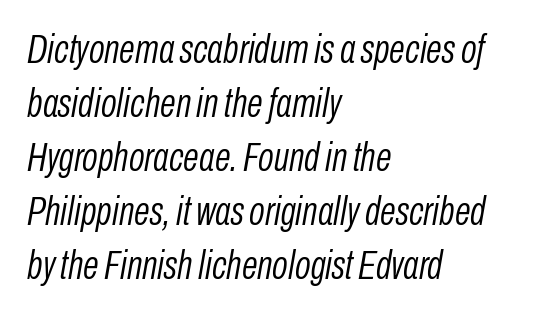
Each letter keeps its own natural width here, so spacing adapts to shape. Stems and bowls with no extra thickness — not bold. Decoration check: the copy has no underline. How are the letters spaced? Ordinarily, with no added tracking. What's the leading like? Ordinary, nothing unusual. Leftover space on each line is placed entirely after the last word.
